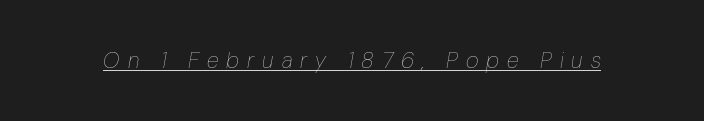
{"italic": "yes", "lean": "right", "slant_degrees": 10, "bold": "no", "underline": "yes", "letter_spacing": "wide", "letter_spacing_em": 0.36, "glyph_px": 22}
